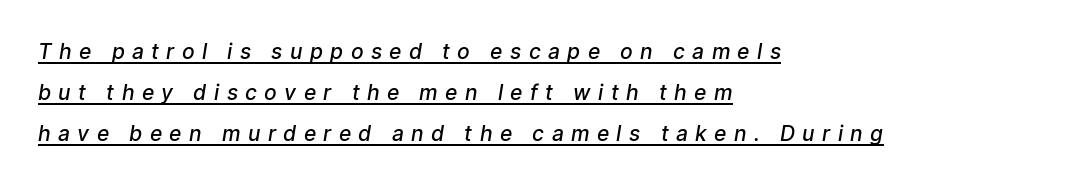
{"bold": "semi", "underline": "yes", "align": "left", "line_spacing": "loose", "line_spacing_ratio": 1.95, "letter_spacing": "wide", "letter_spacing_em": 0.35, "glyph_px": 21}
